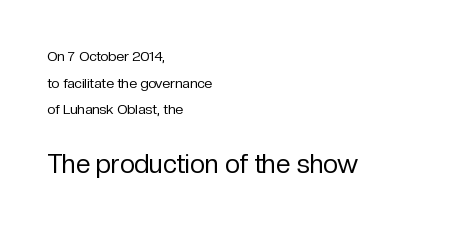
Q: Is the text bold? A: No.
Q: Is the text italic (slanted)? A: No, it is upright.
Q: Is the text underlined? A: No.
Q: How is the paragraph aligned? A: Left-aligned.
Q: Is the spacing between letters normal or unusually wide? A: Normal.
Q: Is the spacing between lines tight, normal or loose? A: Loose.
Q: Which block of text is set in a larger size, the first (top) or the second (bottom)? A: The second (bottom) one.
